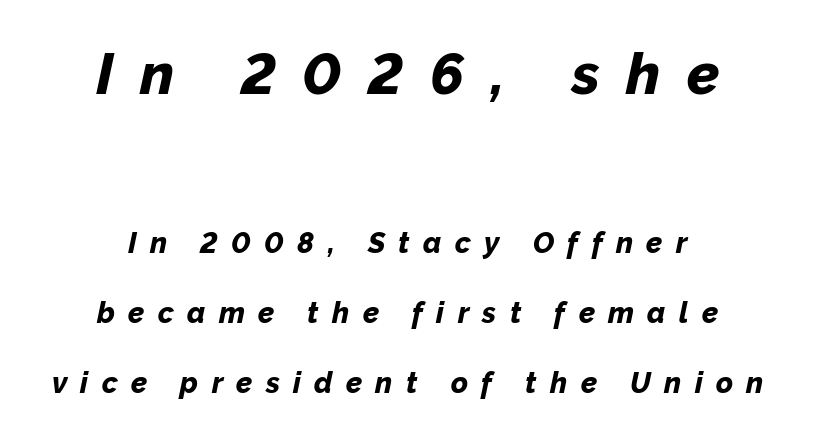
The image shows 58 px bold type, italic (leaning right); set centered, loose line spacing (2.41x), unusually wide letter spacing (+0.46 em), not underlined; the first (top) block is 2.0x larger; low stroke contrast and a medium x-height.
